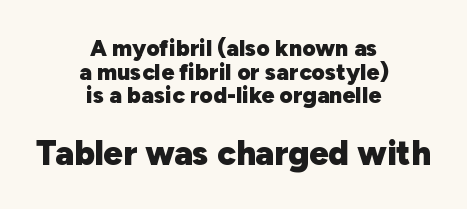
{"serif": "no", "italic": "no", "bold": "yes", "weight": "heavy", "width": "normal", "stroke_contrast": "low", "x_height": "medium", "monospaced": "no", "underline": "no", "align": "center", "line_spacing": "tight", "line_spacing_ratio": 1.03, "letter_spacing": "normal", "letter_spacing_em": 0.0, "larger_block": "second", "size_ratio": 1.48, "glyph_px": 34}
